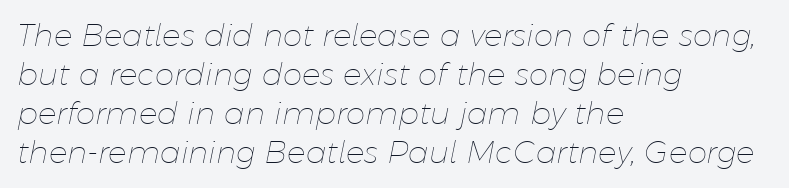
The image shows 31 px thin type, italic (leaning right); set left-aligned, normal line spacing (1.26x), normal letter spacing, not underlined; low stroke contrast and a medium x-height.
